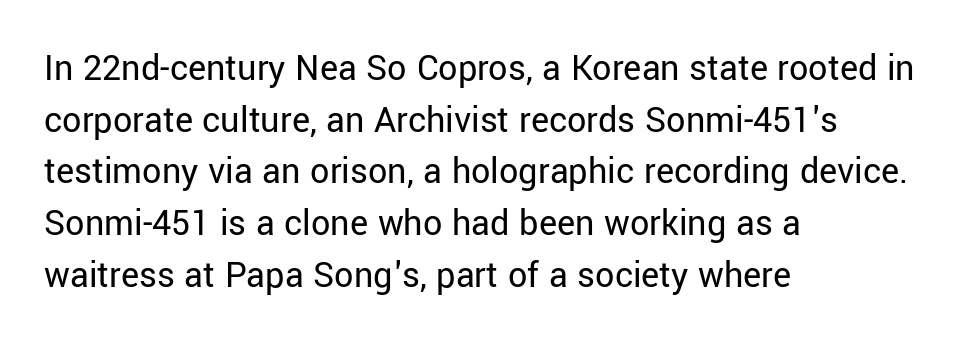
The image shows 38 px regular-weight sans-serif type, upright; set left-aligned, normal line spacing (1.36x), normal letter spacing, not underlined; low stroke contrast and a medium x-height.
